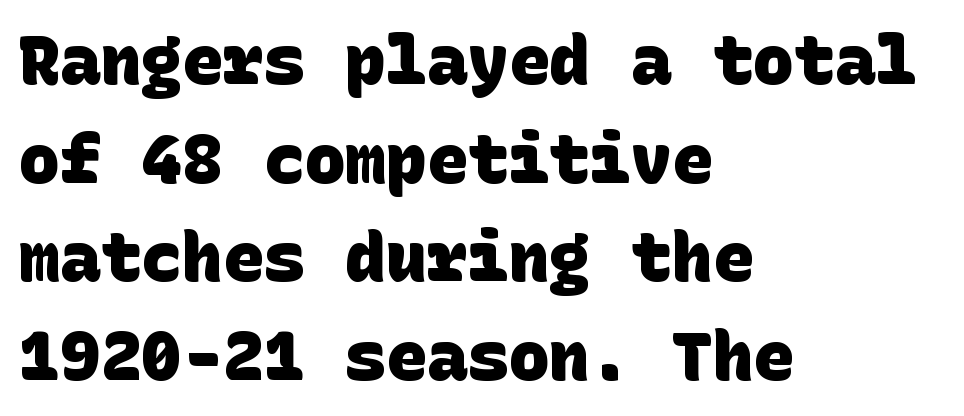
You'd pick this weight for a headline — it's a proper bold. Unmarked baselines from the first word to the last. Leftover space on each line is placed entirely after the last word. Observe the ordinary spacing: letters are neighbours, not strangers.
